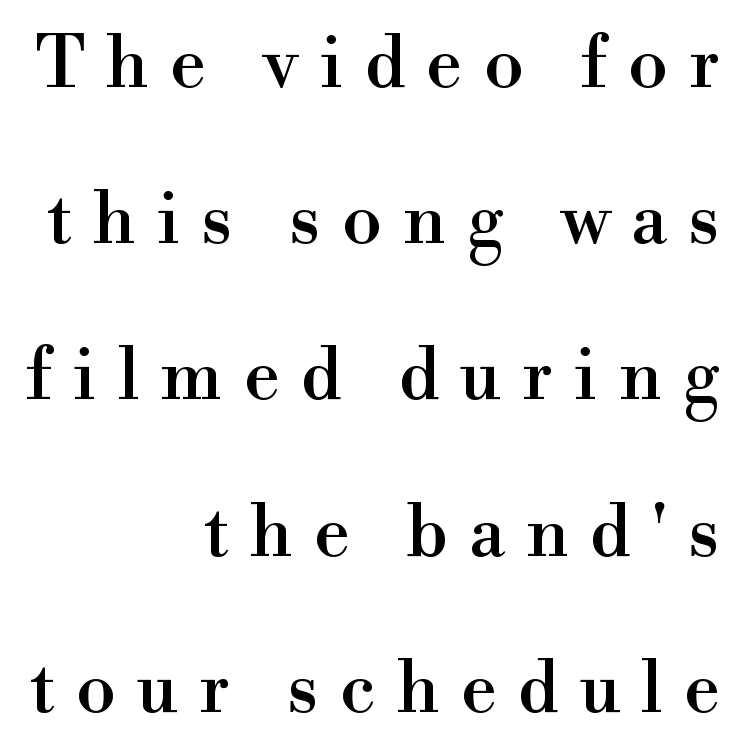
The setting favours the right margin, as signatures and pull-quotes sometimes do. Underlining? Definitely not there. You could fit nearly another row in the gap between these rows. Each letter keeps its own natural width here, so spacing adapts to shape. Yep, those are serifs on the letters.
